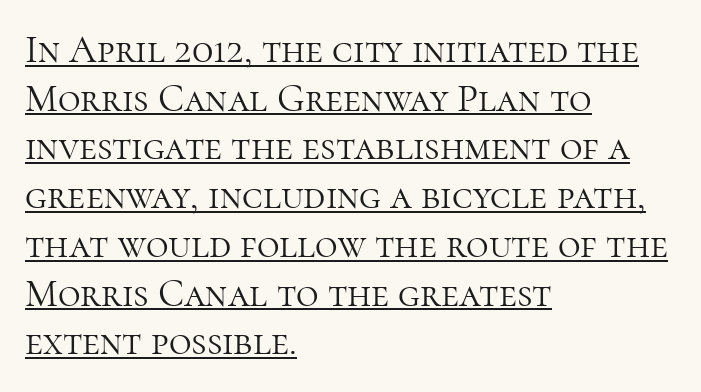
{"serif": "yes", "italic": "no", "bold": "no", "weight": "light", "width": "normal", "stroke_contrast": "high", "x_height": "medium", "monospaced": "no", "underline": "yes", "align": "left", "line_spacing": "normal", "line_spacing_ratio": 1.25, "letter_spacing": "normal", "letter_spacing_em": 0.0, "glyph_px": 39}
